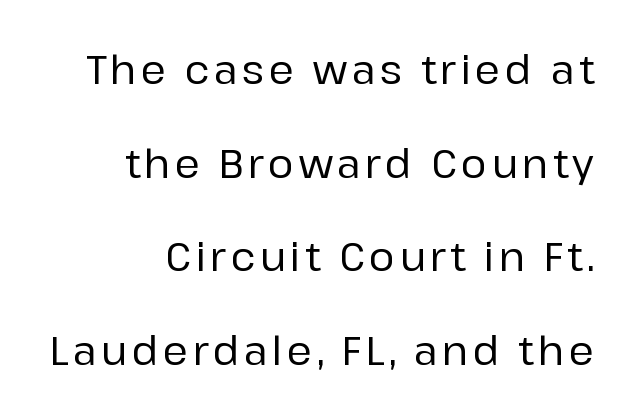
Q: Is the text italic (slanted)? A: No, it is upright.
Q: Is the typeface a serif or a sans-serif typeface? A: Sans-serif.
Q: Is the text underlined? A: No.
Q: How is the paragraph aligned? A: Right-aligned.
Q: Is the spacing between lines tight, normal or loose? A: Loose.
Q: Width (condensed, normal, or wide)? A: Normal.
Q: Stroke contrast? A: Low.
Q: x-height? A: Medium.
Q: Monospaced? A: No.
